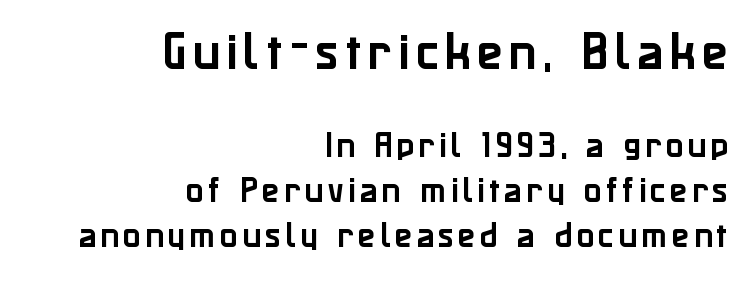
{"serif": "no", "italic": "no", "width": "normal", "stroke_contrast": "low", "x_height": "medium", "monospaced": "no", "underline": "no", "align": "right", "line_spacing": "normal", "line_spacing_ratio": 1.55, "larger_block": "first", "size_ratio": 1.48, "glyph_px": 43}
